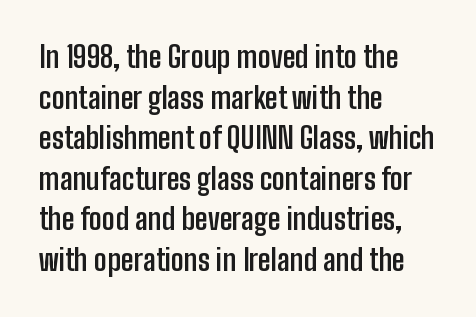
One-word summary of the alignment: left. Look at the tracking — it's just the regular setting, nothing added. Notice how descenders clear the ascenders below comfortably — that's standard leading. The zone under the glyphs is completely vacant.
